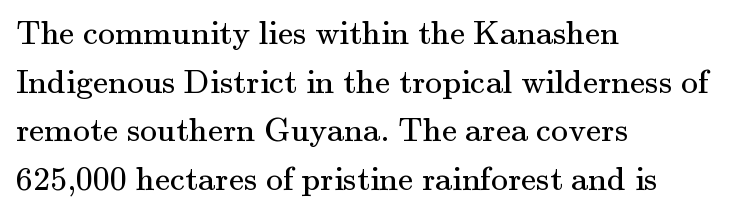
{"serif": "yes", "italic": "no", "bold": "no", "weight": "regular", "width": "normal", "stroke_contrast": "medium", "x_height": "small", "monospaced": "no", "underline": "no", "align": "left", "line_spacing": "normal", "line_spacing_ratio": 1.43, "letter_spacing": "normal", "letter_spacing_em": 0.0, "glyph_px": 34}
